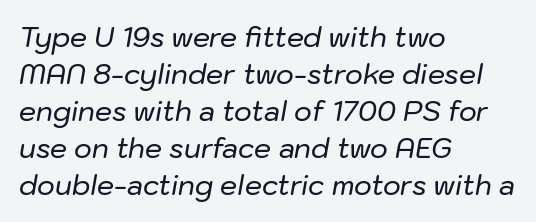
A typesetter would call this zero additional tracking. This sample uses an oblique cut, with every glyph tilted off the vertical. Rows of type keep a routine distance in the vertical direction. The words here are not underlined. The text block is weighted toward the left margin, trailing off unevenly rightward.
